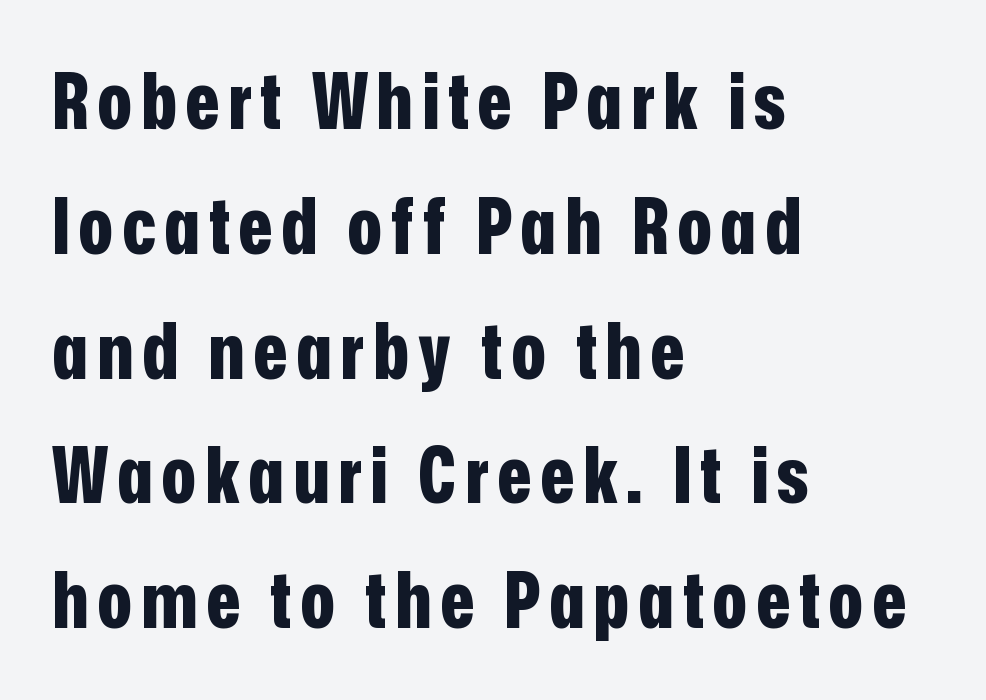
The image shows 79 px bold, condensed sans-serif type, upright; set left-aligned, normal line spacing (1.58x), not underlined; low stroke contrast and a medium x-height.
